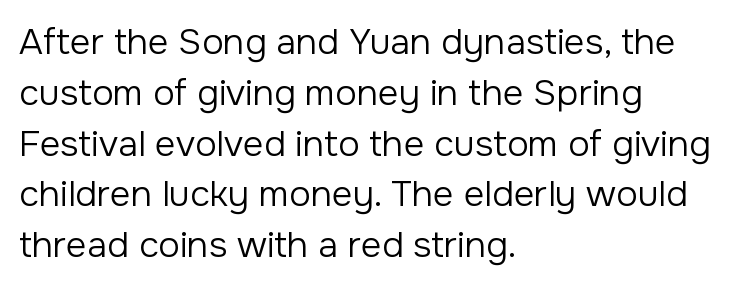
Weight: in the light-to-regular range. Posture: vertical. Each letter's strokes conclude bluntly, with no projecting serifs. Words appear dense and cohesive because spacing is normal.
